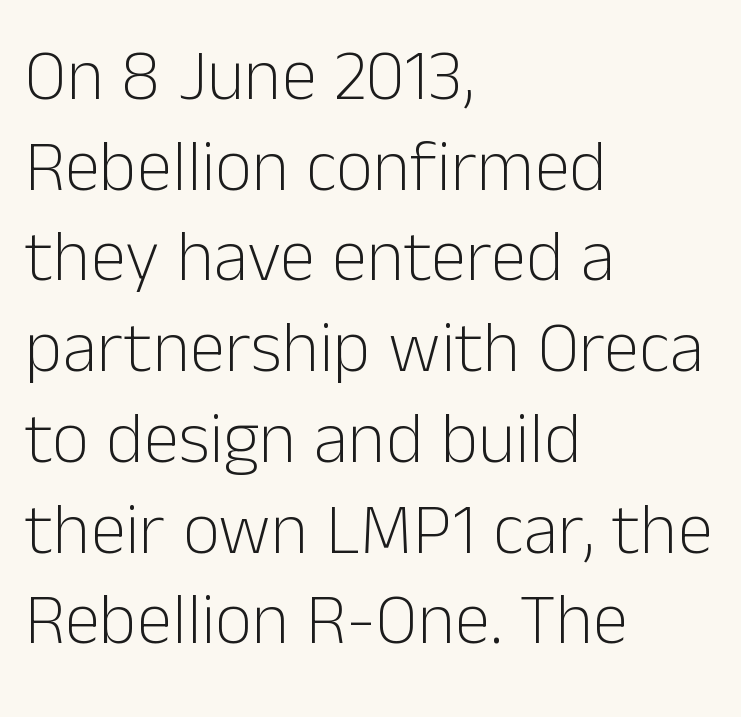
{"serif": "no", "italic": "no", "bold": "no", "weight": "light", "width": "normal", "stroke_contrast": "low", "x_height": "medium", "monospaced": "no", "underline": "no", "align": "left", "line_spacing": "normal", "line_spacing_ratio": 1.26, "letter_spacing": "normal", "letter_spacing_em": 0.0, "glyph_px": 72}
